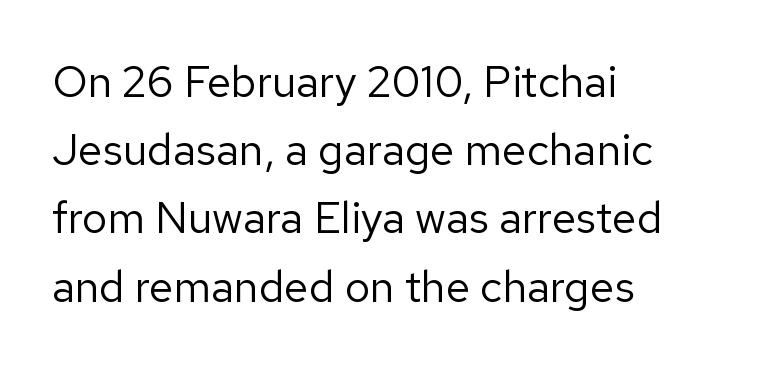
Q: Is the text bold? A: No.
Q: Is the text italic (slanted)? A: No, it is upright.
Q: Is the typeface a serif or a sans-serif typeface? A: Sans-serif.
Q: Is the text underlined? A: No.
Q: How is the paragraph aligned? A: Left-aligned.
Q: Is the spacing between letters normal or unusually wide? A: Normal.
Q: Is the spacing between lines tight, normal or loose? A: Normal.
Q: Width (condensed, normal, or wide)? A: Normal.
Q: Stroke contrast? A: Low.
Q: x-height? A: Medium.
Q: Monospaced? A: No.
